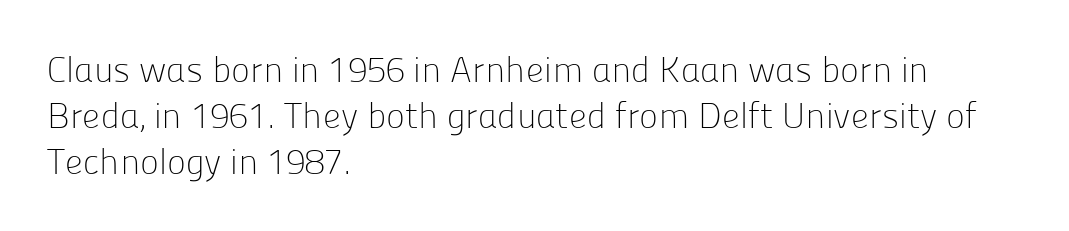
Q: Is the text bold? A: No.
Q: Is the text italic (slanted)? A: No, it is upright.
Q: Is the typeface a serif or a sans-serif typeface? A: Sans-serif.
Q: Is the text underlined? A: No.
Q: How is the paragraph aligned? A: Left-aligned.
Q: Is the spacing between letters normal or unusually wide? A: Normal.
Q: Is the spacing between lines tight, normal or loose? A: Normal.
Q: Width (condensed, normal, or wide)? A: Normal.
Q: Stroke contrast? A: Low.
Q: x-height? A: Medium.
Q: Monospaced? A: No.
